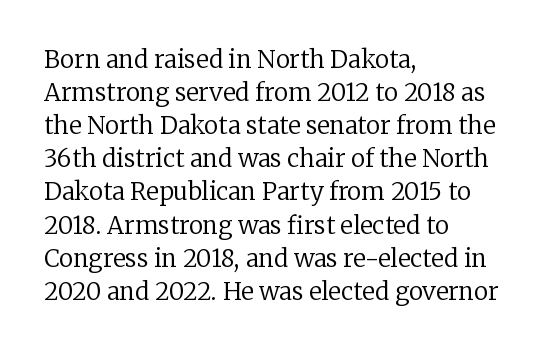
{"italic": "no", "bold": "no", "underline": "no", "align": "left", "line_spacing": "normal", "line_spacing_ratio": 1.38, "letter_spacing": "normal", "letter_spacing_em": 0.0, "glyph_px": 24}
